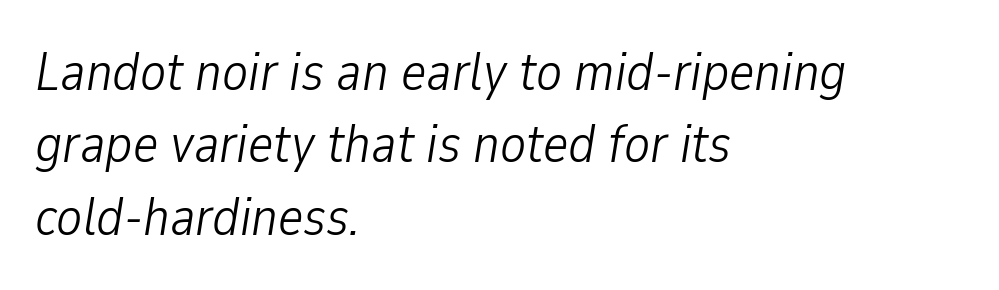
{"italic": "yes", "lean": "right", "slant_degrees": 9, "bold": "no", "weight": "light", "width": "condensed", "stroke_contrast": "low", "x_height": "medium", "monospaced": "no", "underline": "no", "align": "left", "line_spacing": "normal", "line_spacing_ratio": 1.34, "letter_spacing": "normal", "letter_spacing_em": 0.0, "glyph_px": 54}
